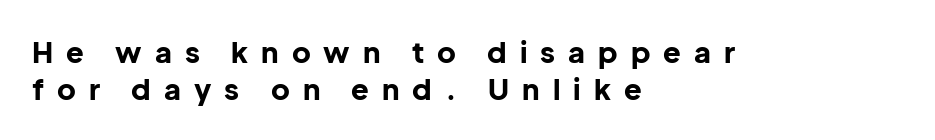
Nobody drew a line under any word here. Think of a printed novel: that variable character pitch is what you see here. A roman cut, with each character standing at attention. The horizontal fit of the characters is loose and conspicuously gappy.
